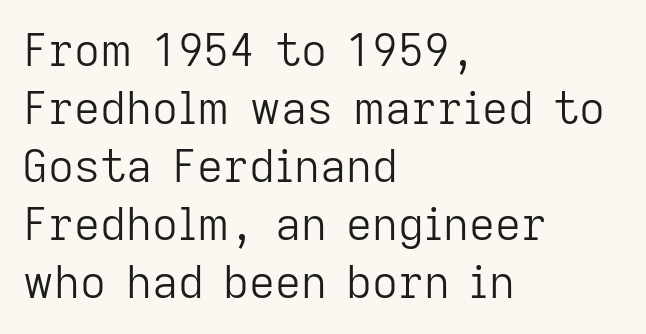
The image shows 45 px light sans-serif type, upright; set left-aligned, normal line spacing (1.29x), normal letter spacing, not underlined; low stroke contrast and a medium x-height.
